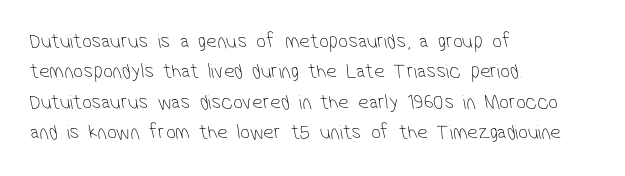
In terms of leading, this rendering sits right in the middle. The gaps between neighbouring characters are ordinary and unremarkable. Does the copy run flush right? No — it runs flush left. Anything drawn beneath the words? Only blank space. A light-to-regular cut is what we see here.
